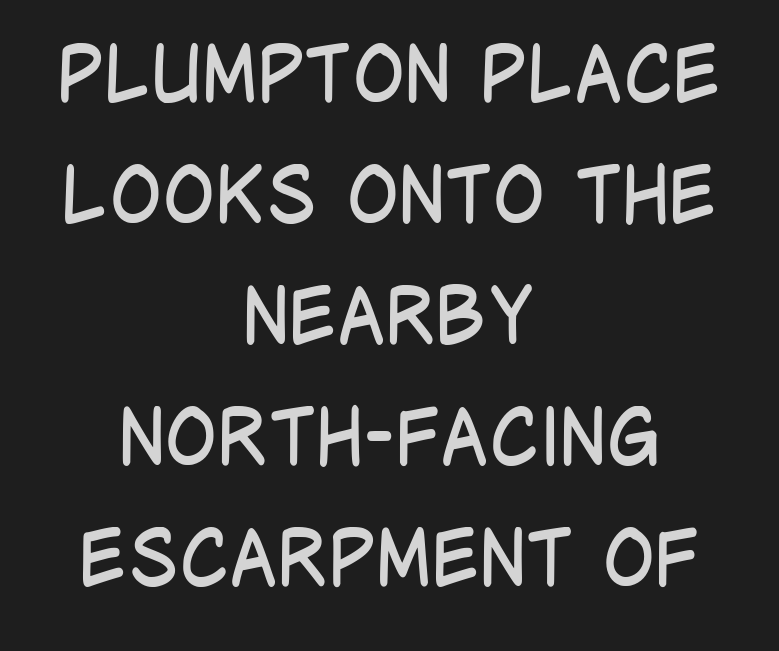
{"serif": "no", "italic": "no", "bold": "no", "weight": "regular", "width": "condensed", "stroke_contrast": "low", "x_height": "large", "monospaced": "no", "underline": "no", "align": "center", "line_spacing": "normal", "line_spacing_ratio": 1.55, "letter_spacing": "normal", "letter_spacing_em": 0.0, "glyph_px": 78}
